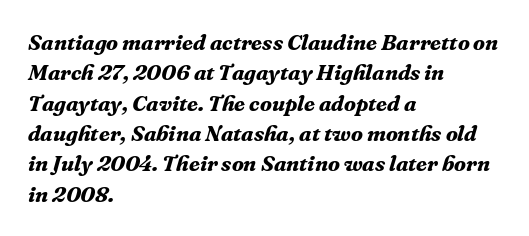
The image shows 22 px bold type, italic (leaning right); set left-aligned, normal line spacing (1.38x), normal letter spacing, not underlined.
